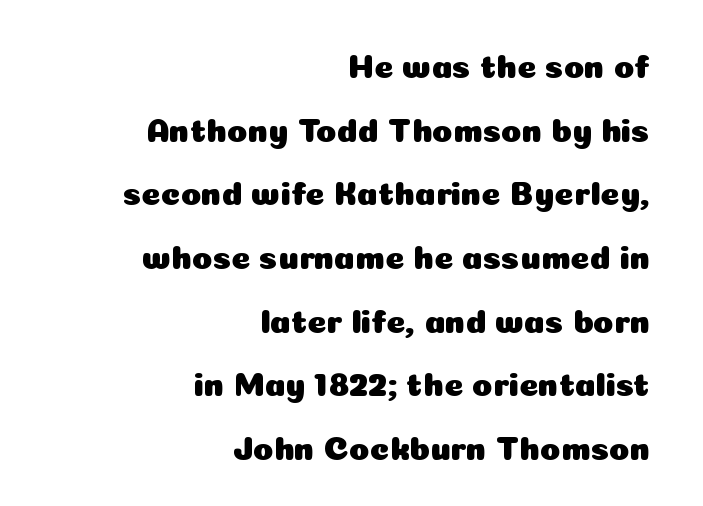
The image shows 33 px sans-serif type, upright; set right-aligned, loose line spacing (1.93x), normal letter spacing, not underlined; low stroke contrast and a medium x-height.
